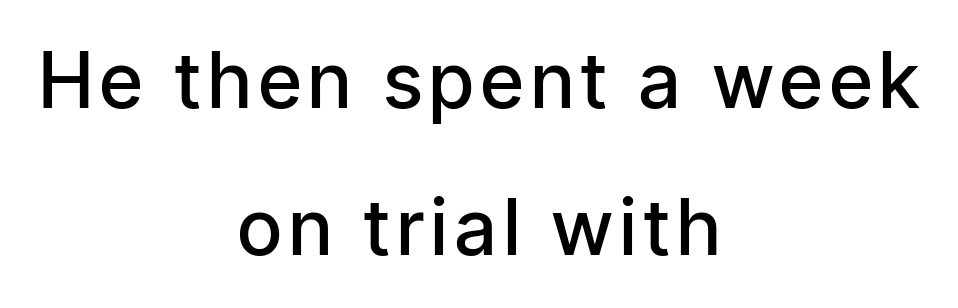
{"serif": "no", "italic": "no", "bold": "semi", "weight": "semibold", "width": "condensed", "stroke_contrast": "low", "x_height": "medium", "monospaced": "no", "underline": "no", "align": "center", "line_spacing": "loose", "line_spacing_ratio": 1.91, "glyph_px": 77}
